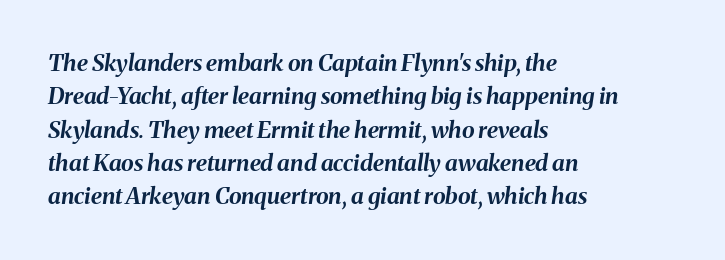
Q: Is the text bold? A: Yes.
Q: Is the text italic (slanted)? A: Yes, it leans right by about 8 degrees.
Q: Is the text underlined? A: No.
Q: How is the paragraph aligned? A: Left-aligned.
Q: Is the spacing between letters normal or unusually wide? A: Normal.
Q: Is the spacing between lines tight, normal or loose? A: Normal.
